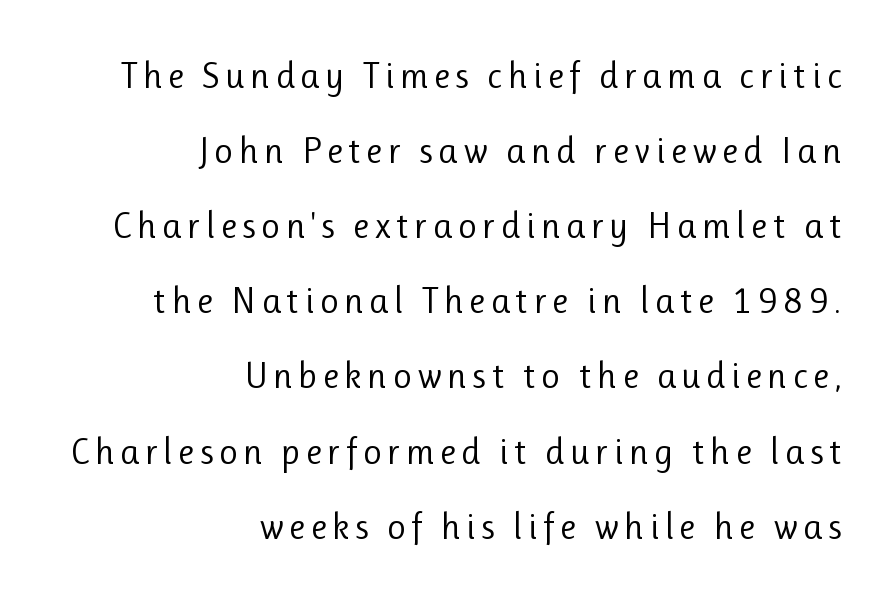
In terms of posture, this sample is upright. The typesetter chose a ragged-left arrangement here. The strip under each line holds only bare page. A typesetter would call this proportional, since set widths differ per character.
